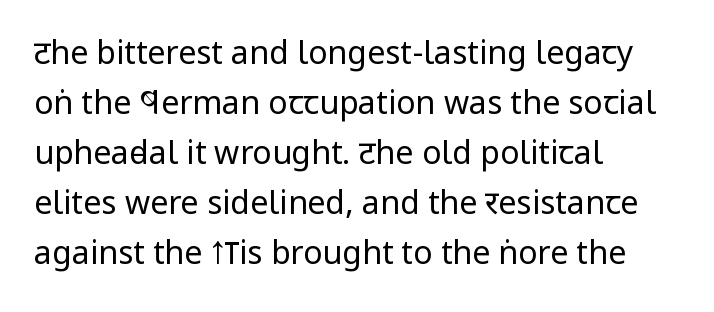
Q: Is the text bold? A: No.
Q: Is the text italic (slanted)? A: No, it is upright.
Q: Is the typeface a serif or a sans-serif typeface? A: Sans-serif.
Q: Is the text underlined? A: No.
Q: How is the paragraph aligned? A: Left-aligned.
Q: Is the spacing between letters normal or unusually wide? A: Normal.
Q: Is the spacing between lines tight, normal or loose? A: Normal.
Q: Width (condensed, normal, or wide)? A: Condensed.
Q: Stroke contrast? A: Low.
Q: x-height? A: Large.
Q: Monospaced? A: No.
